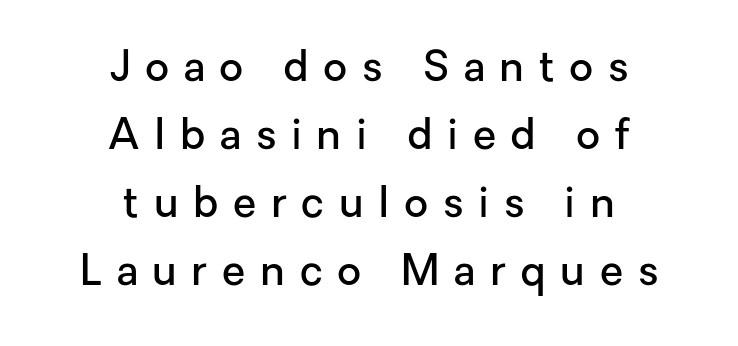
Q: Is the text bold? A: Semi-bold.
Q: Is the text italic (slanted)? A: No, it is upright.
Q: Is the typeface a serif or a sans-serif typeface? A: Sans-serif.
Q: Is the text underlined? A: No.
Q: How is the paragraph aligned? A: Centered.
Q: Is the spacing between letters normal or unusually wide? A: Unusually wide.
Q: Is the spacing between lines tight, normal or loose? A: Normal.
Q: Width (condensed, normal, or wide)? A: Normal.
Q: Stroke contrast? A: Low.
Q: x-height? A: Medium.
Q: Monospaced? A: No.
